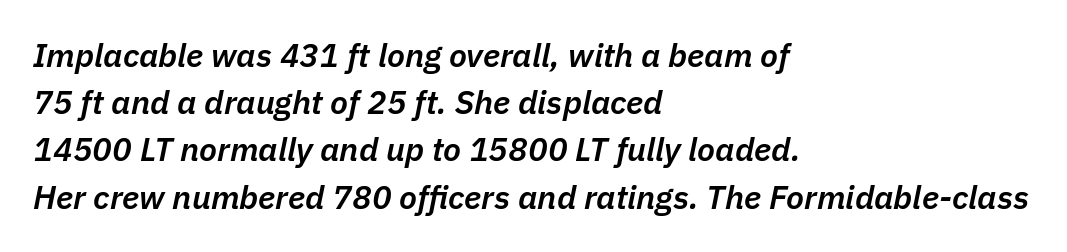
The image shows 33 px semibold type, italic (leaning right); set left-aligned, normal line spacing (1.43x), normal letter spacing, not underlined; low stroke contrast and a medium x-height.
